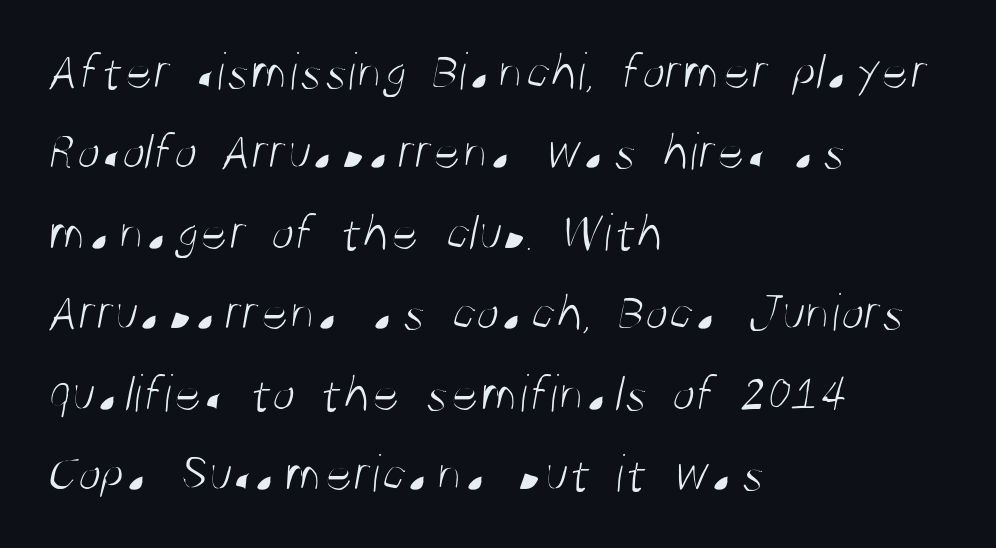
{"serif": "no", "bold": "no", "weight": "light", "width": "condensed", "stroke_contrast": "medium", "x_height": "large", "monospaced": "no", "underline": "no", "align": "left", "line_spacing": "normal", "line_spacing_ratio": 1.49, "letter_spacing": "normal", "letter_spacing_em": 0.0, "glyph_px": 54}
